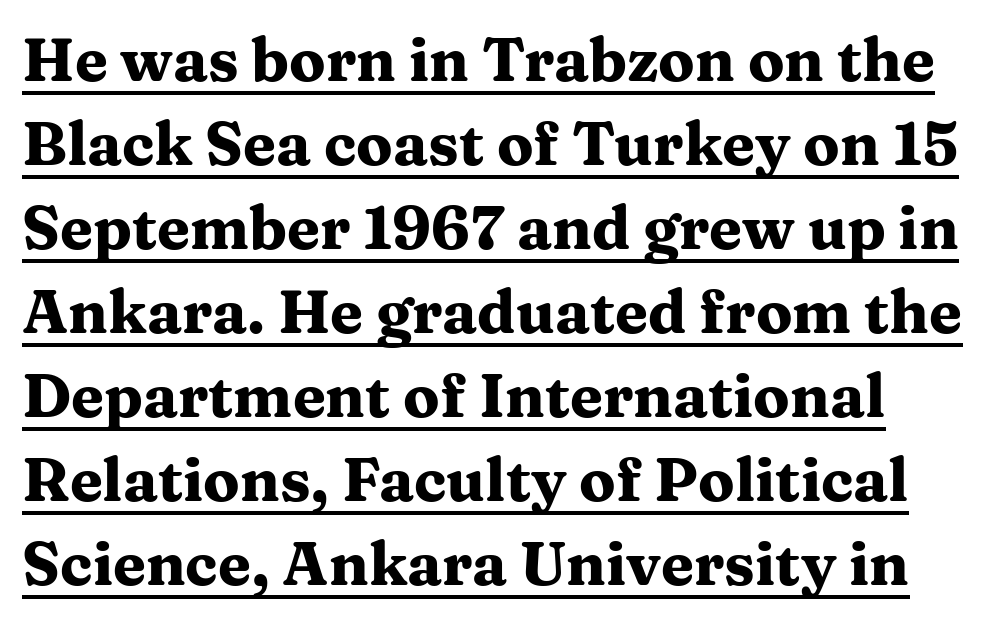
Compared with an ordinary text face, these strokes are far heavier — a full bold. Note the varied advance widths — an 'i' is clearly narrower than an 'm'. These lines were composed using upright roman letters. Leading: standard.
